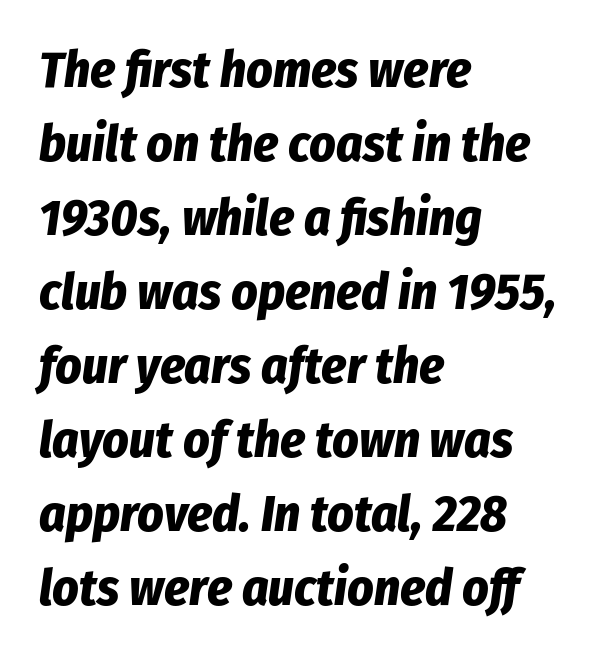
The image shows 51 px bold, condensed type, italic (leaning right); set left-aligned, normal line spacing (1.45x), normal letter spacing, not underlined; low stroke contrast and a medium x-height.
